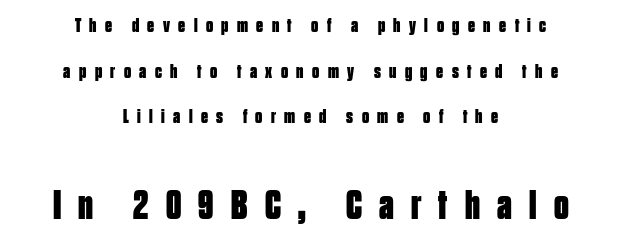
Q: Is the text bold? A: Yes.
Q: Is the text italic (slanted)? A: No, it is upright.
Q: Is the typeface a serif or a sans-serif typeface? A: Sans-serif.
Q: Is the text underlined? A: No.
Q: How is the paragraph aligned? A: Centered.
Q: Is the spacing between letters normal or unusually wide? A: Unusually wide.
Q: Is the spacing between lines tight, normal or loose? A: Loose.
Q: Which block of text is set in a larger size, the first (top) or the second (bottom)? A: The second (bottom) one.
Q: Width (condensed, normal, or wide)? A: Condensed.
Q: Stroke contrast? A: Low.
Q: x-height? A: Large.
Q: Monospaced? A: No.
